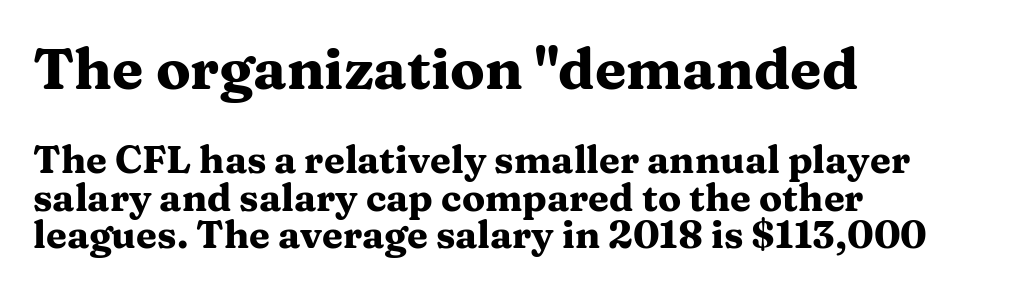
Q: Is the text bold? A: Yes.
Q: Is the text italic (slanted)? A: No, it is upright.
Q: Is the typeface a serif or a sans-serif typeface? A: Serif.
Q: Is the text underlined? A: No.
Q: How is the paragraph aligned? A: Left-aligned.
Q: Is the spacing between letters normal or unusually wide? A: Normal.
Q: Is the spacing between lines tight, normal or loose? A: Tight.
Q: Which block of text is set in a larger size, the first (top) or the second (bottom)? A: The first (top) one.
Q: Width (condensed, normal, or wide)? A: Wide.
Q: Stroke contrast? A: Medium.
Q: x-height? A: Medium.
Q: Monospaced? A: No.
